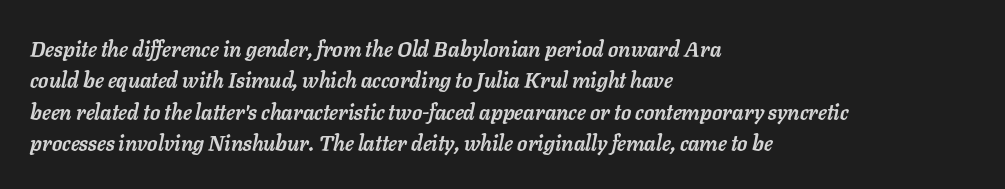
{"italic": "yes", "lean": "right", "slant_degrees": 11, "bold": "yes", "underline": "no", "align": "left", "line_spacing": "normal", "line_spacing_ratio": 1.5, "letter_spacing": "normal", "letter_spacing_em": 0.0, "glyph_px": 21}
